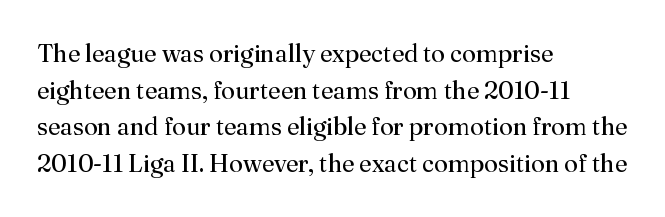
Weight: in the light-to-regular range. In CSS terms this would be text-align: left. The letters stand straight up with perfectly vertical stems. Each new line begins a customary step beneath the previous one. Characters follow at the spacing the type designer built in.
